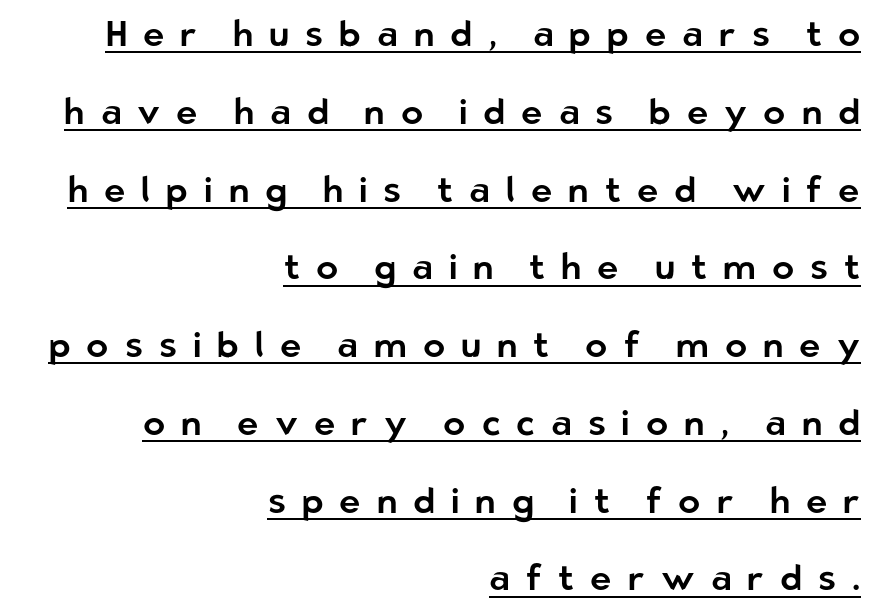
Q: Is the text italic (slanted)? A: No, it is upright.
Q: Is the typeface a serif or a sans-serif typeface? A: Sans-serif.
Q: Is the text underlined? A: Yes.
Q: How is the paragraph aligned? A: Right-aligned.
Q: Is the spacing between letters normal or unusually wide? A: Unusually wide.
Q: Is the spacing between lines tight, normal or loose? A: Loose.
Q: Width (condensed, normal, or wide)? A: Normal.
Q: Stroke contrast? A: Low.
Q: x-height? A: Medium.
Q: Monospaced? A: No.
